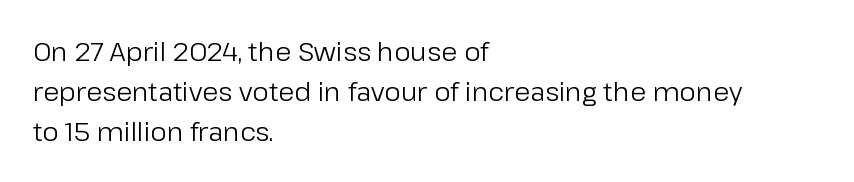
Q: Is the text bold? A: No.
Q: Is the text italic (slanted)? A: No, it is upright.
Q: Is the text underlined? A: No.
Q: How is the paragraph aligned? A: Left-aligned.
Q: Is the spacing between letters normal or unusually wide? A: Normal.
Q: Is the spacing between lines tight, normal or loose? A: Normal.
